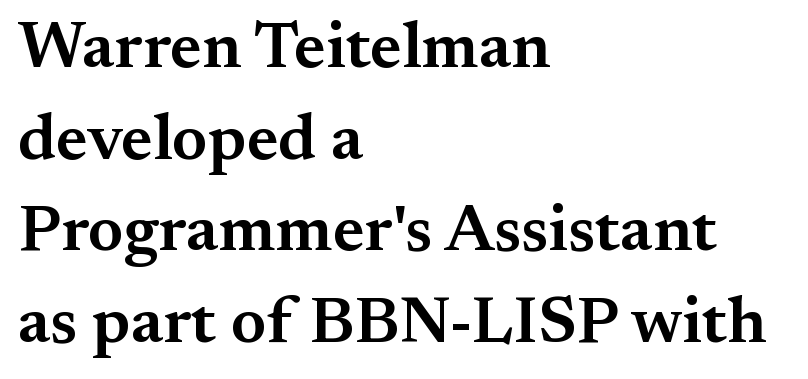
{"serif": "yes", "italic": "no", "bold": "semi", "weight": "semibold", "width": "normal", "stroke_contrast": "medium", "x_height": "small", "monospaced": "no", "underline": "no", "align": "left", "line_spacing": "normal", "line_spacing_ratio": 1.39, "letter_spacing": "normal", "letter_spacing_em": 0.0, "glyph_px": 66}
